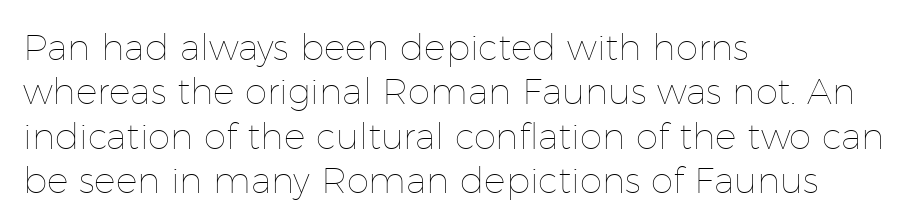
In terms of letterspacing, this is plain default setting. Posture: straight, roman, zero tilt. The specimen omits any rule beneath the text block's lines. Does the copy run flush right? No — it runs flush left. A typesetter would call this proportional, since set widths differ per character. The typesetting does not lean heavy: it is not bold.
